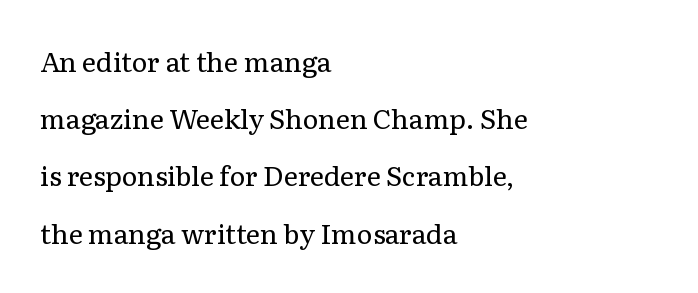
The image shows 27 px text type, upright; set left-aligned, loose line spacing (2.12x), normal letter spacing, not underlined.
